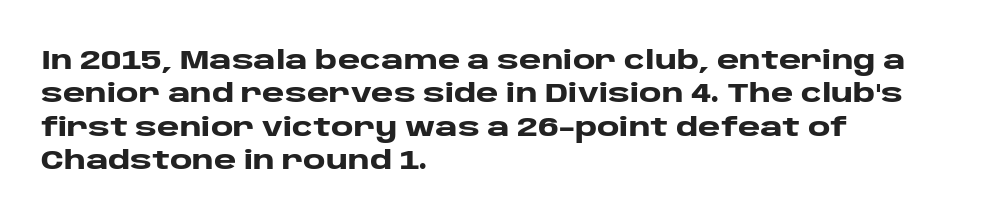
{"italic": "no", "bold": "yes", "underline": "no", "align": "left", "line_spacing_ratio": 1.24, "letter_spacing": "normal", "letter_spacing_em": 0.0, "glyph_px": 27}
